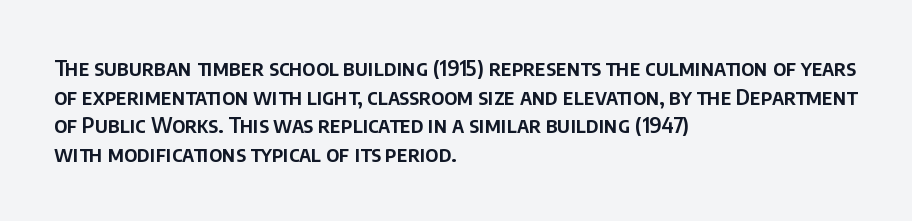
The image shows 21 px text type, upright; set left-aligned, normal line spacing (1.36x), normal letter spacing, not underlined.
